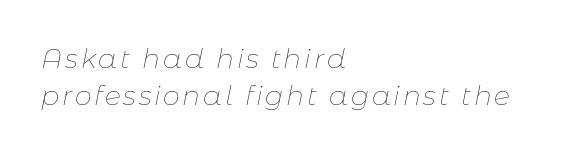
Letters have the restrained weight of plain body copy at most. Tall strokes in this sample are angled rather than plumb. The specimen omits any rule beneath the text block's lines. Typeset ragged right — the left edge is the straight one.
